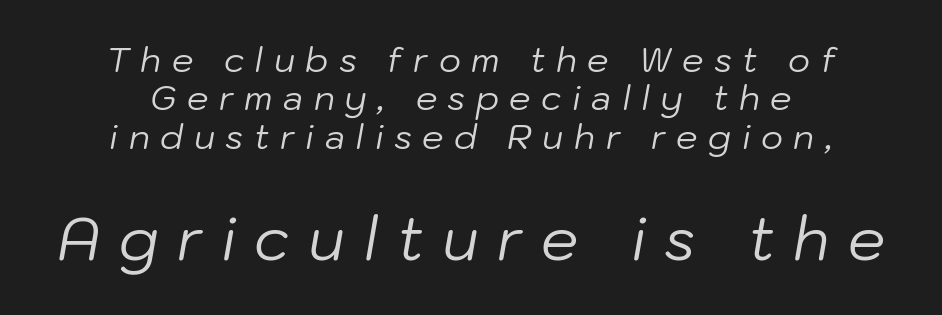
Of the two passages, the one underneath uses the larger point size. The axis of the letterforms is tilted away from vertical. This rendering uses center alignment, leaving both contours irregular but symmetric. Beneath every word, the page is bare. Spacing between characters has been opened up far beyond the box default.
